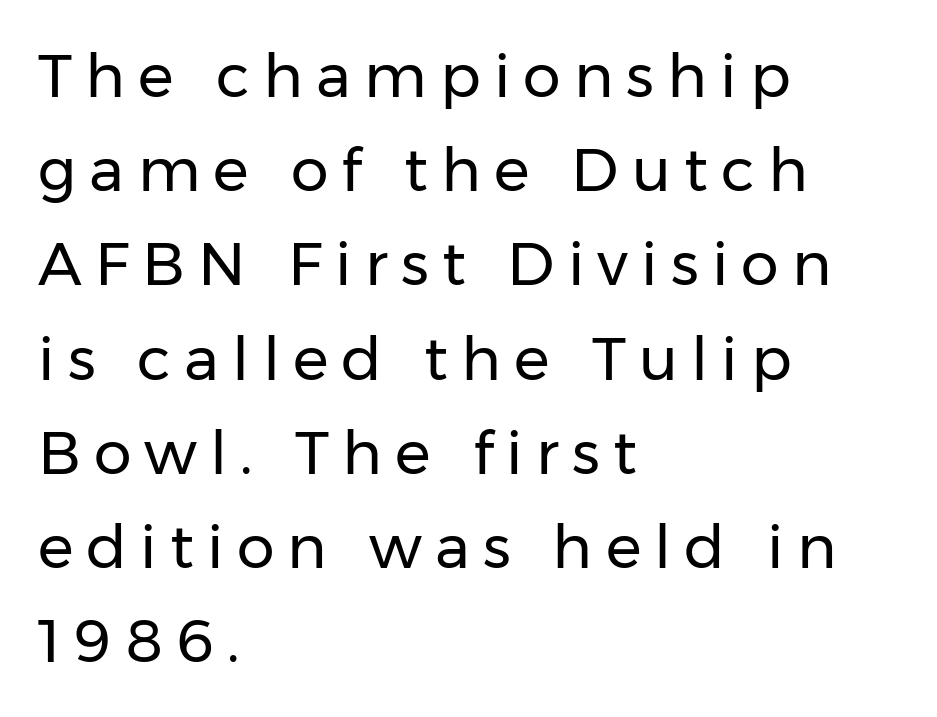
{"serif": "no", "italic": "no", "bold": "no", "weight": "regular", "width": "normal", "stroke_contrast": "low", "x_height": "medium", "monospaced": "no", "underline": "no", "align": "left", "line_spacing": "normal", "line_spacing_ratio": 1.57, "letter_spacing": "wide", "letter_spacing_em": 0.22, "glyph_px": 60}
